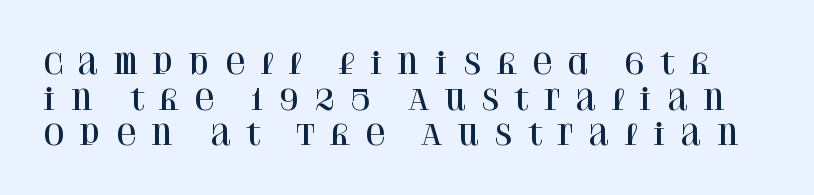
The words here are not underlined. Notice how the stems are strictly vertical — no italics here. Normally led — the rows are evenly, conventionally spaced. Regarding serifs, this sample has them. Students, note that the glyphs here are deliberately spaced far apart. Spacing verdict: proportional, widths tailored to each character.
